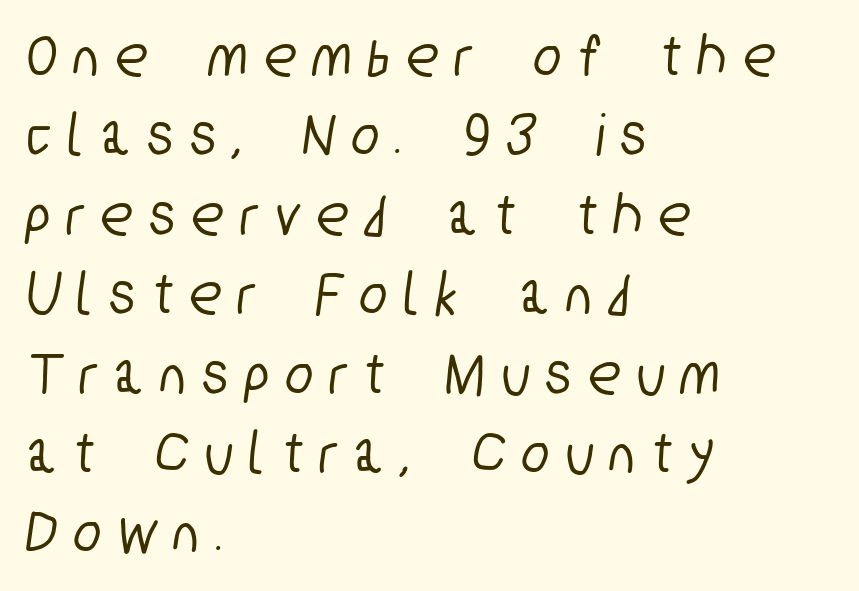
Note the varied advance widths — an 'i' is clearly narrower than an 'm'. The typeface chosen for these lines omits serifs. The type is letterspaced generously, with wide tracking. Where is the straight margin? On the left.
